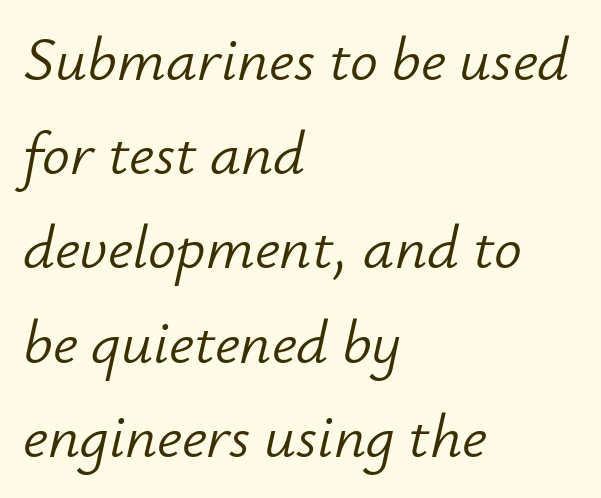
Q: Is the text bold? A: No.
Q: Is the text italic (slanted)? A: Yes, it leans right by about 12 degrees.
Q: Is the text underlined? A: No.
Q: How is the paragraph aligned? A: Left-aligned.
Q: Is the spacing between letters normal or unusually wide? A: Normal.
Q: Is the spacing between lines tight, normal or loose? A: Normal.
Q: Width (condensed, normal, or wide)? A: Normal.
Q: Stroke contrast? A: Low.
Q: x-height? A: Small.
Q: Monospaced? A: No.
